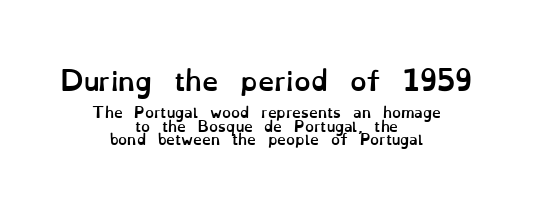
Descenders are the only things crossing below the line. The lines are quadded center. If you squint, the top block still reads clearly — it's the larger of the two. The line texture is even and compact thanks to regular tracking. Strokes here are thick enough to call this a true bold.
